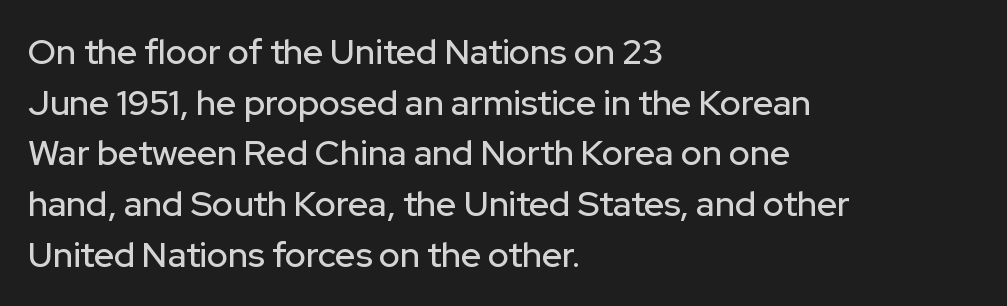
Vertically, the passage feels balanced, rows spaced as you'd expect. A typesetter would mark this as roman, not italic. Type without underlining. Notice how the passage keeps a crisp vertical edge on the left only.
